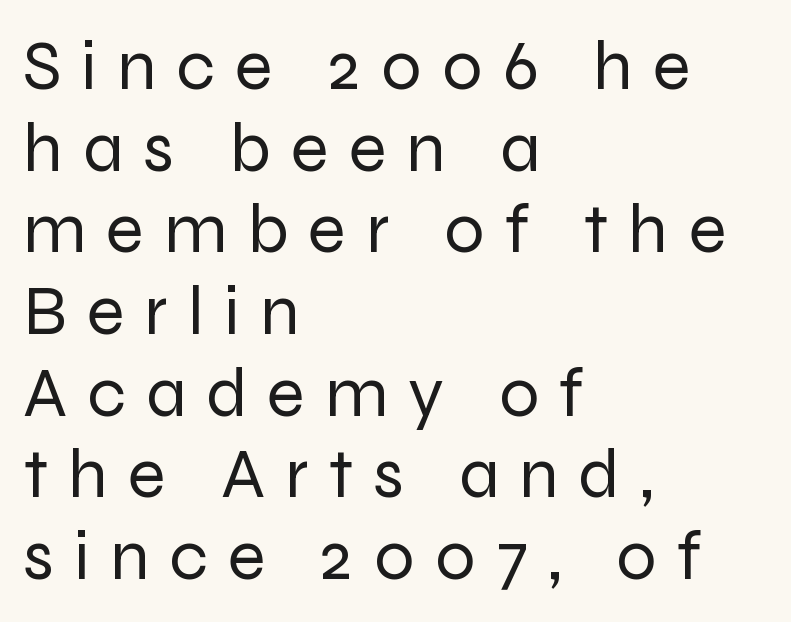
No heavy texture on the line: the type isn't bold. Does the lettering tilt? It doesn't — this is upright. If you drew a ruler down the left edge, every line would touch it. The string is rendered with underlining switched off. Examine the stroke ends and you'll find no serifs. The tracking reads as deliberately expanded to a designer's eye.
